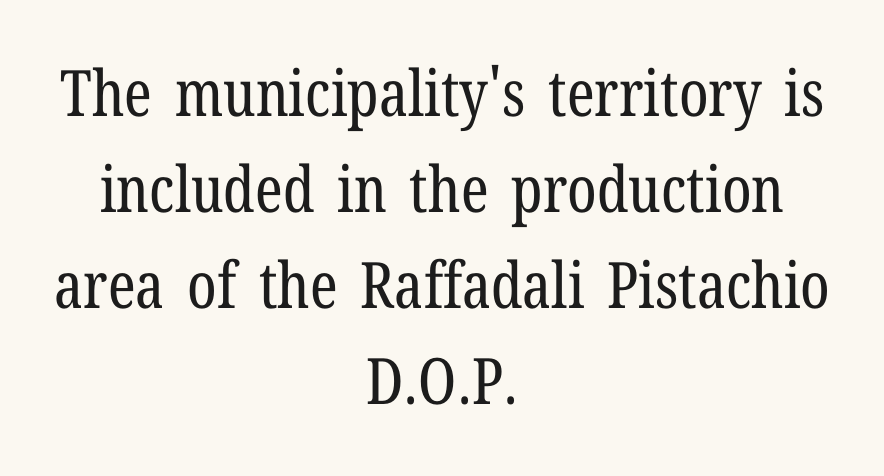
Q: Is the text bold? A: No.
Q: Is the text italic (slanted)? A: No, it is upright.
Q: Is the typeface a serif or a sans-serif typeface? A: Serif.
Q: Is the text underlined? A: No.
Q: How is the paragraph aligned? A: Centered.
Q: Is the spacing between letters normal or unusually wide? A: Normal.
Q: Is the spacing between lines tight, normal or loose? A: Normal.
Q: Width (condensed, normal, or wide)? A: Condensed.
Q: Stroke contrast? A: Low.
Q: x-height? A: Medium.
Q: Monospaced? A: No.
